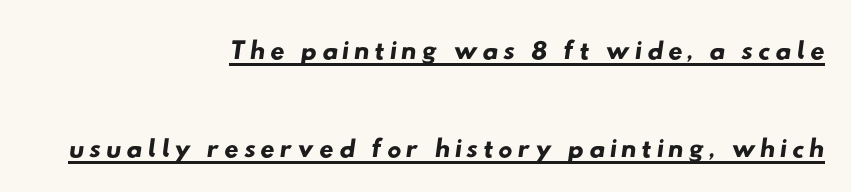
{"serif": "no", "width": "wide", "stroke_contrast": "low", "x_height": "small", "monospaced": "no", "underline": "yes", "align": "right", "line_spacing": "loose", "line_spacing_ratio": 2.45, "glyph_px": 40}
